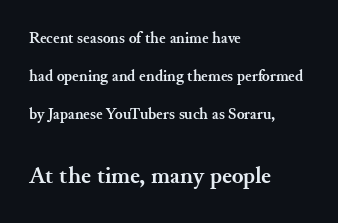
The image shows 24 px bold type, upright; set left-aligned, loose line spacing (2.38x), normal letter spacing, not underlined; the second (bottom) block is 1.5x larger.
